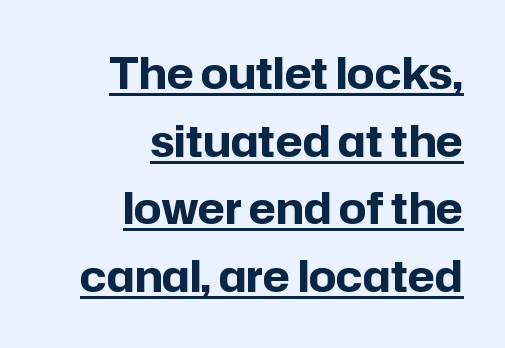
The image shows 43 px bold sans-serif type, upright; set right-aligned, normal line spacing (1.57x), normal letter spacing, underlined; low stroke contrast and a medium x-height.
